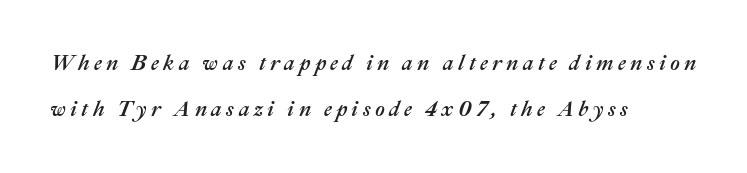
Q: Is the text italic (slanted)? A: Yes, it leans right by about 22 degrees.
Q: Is the text underlined? A: No.
Q: How is the paragraph aligned? A: Left-aligned.
Q: Is the spacing between letters normal or unusually wide? A: Unusually wide.
Q: Is the spacing between lines tight, normal or loose? A: Loose.
